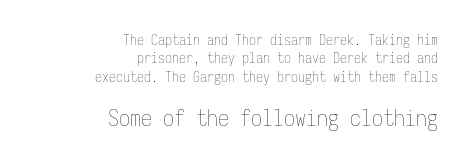
The image shows 22 px text type, upright; set right-aligned, normal line spacing (1.31x), normal letter spacing, not underlined; the second (bottom) block is 1.57x larger.
